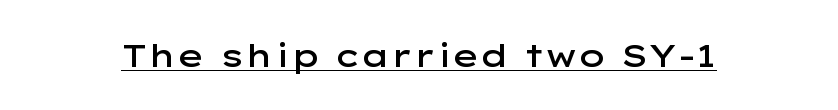
Q: Is the text bold? A: Semi-bold.
Q: Is the text italic (slanted)? A: No, it is upright.
Q: Is the typeface a serif or a sans-serif typeface? A: Sans-serif.
Q: Is the text underlined? A: Yes.
Q: Is the spacing between letters normal or unusually wide? A: Normal.
Q: Width (condensed, normal, or wide)? A: Wide.
Q: Stroke contrast? A: Low.
Q: x-height? A: Medium.
Q: Monospaced? A: No.
